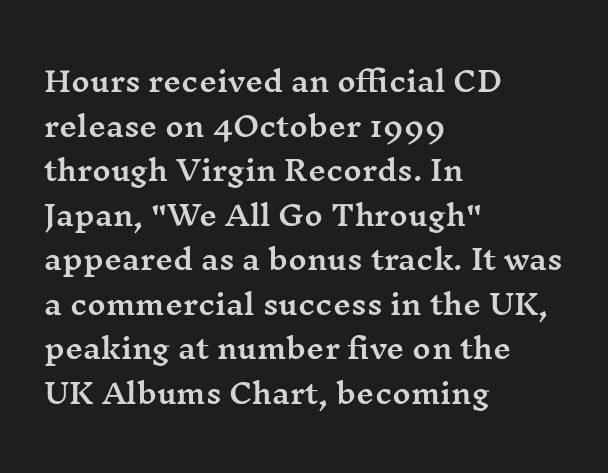
{"serif": "yes", "italic": "no", "width": "wide", "stroke_contrast": "medium", "x_height": "medium", "monospaced": "no", "underline": "no", "align": "left", "line_spacing": "normal", "line_spacing_ratio": 1.59, "letter_spacing": "normal", "letter_spacing_em": 0.0, "glyph_px": 28}
